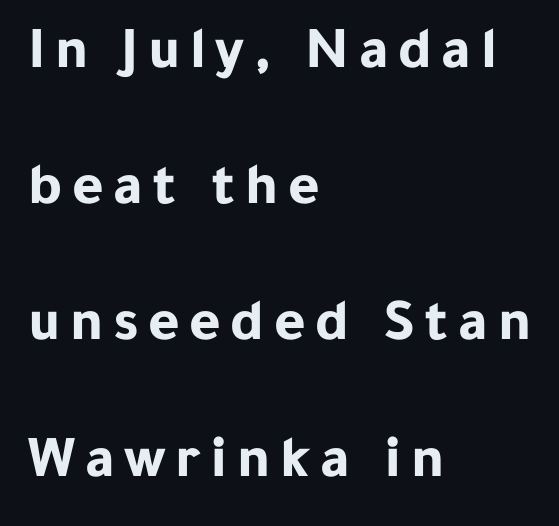
Q: Is the text bold? A: Yes.
Q: Is the text italic (slanted)? A: No, it is upright.
Q: Is the typeface a serif or a sans-serif typeface? A: Sans-serif.
Q: Is the text underlined? A: No.
Q: How is the paragraph aligned? A: Left-aligned.
Q: Is the spacing between lines tight, normal or loose? A: Loose.
Q: Width (condensed, normal, or wide)? A: Normal.
Q: Stroke contrast? A: Low.
Q: x-height? A: Medium.
Q: Monospaced? A: No.
